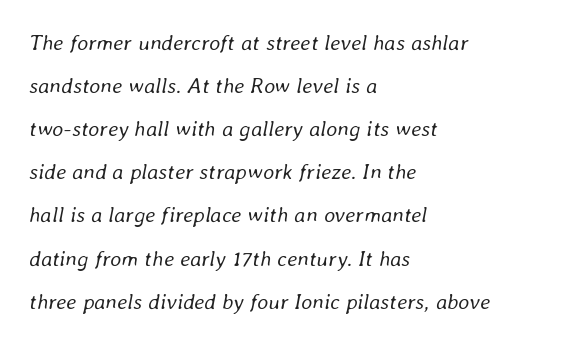
{"italic": "yes", "lean": "right", "slant_degrees": 8, "bold": "no", "underline": "no", "align": "left", "line_spacing": "loose", "line_spacing_ratio": 1.96, "letter_spacing": "normal", "letter_spacing_em": 0.0, "glyph_px": 22}
